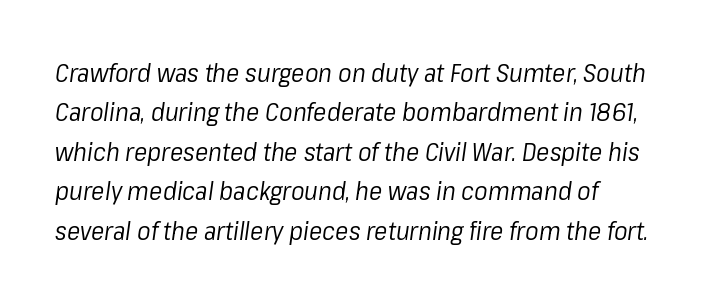
The image shows 25 px text type, italic (leaning right); set normal line spacing (1.58x), normal letter spacing, not underlined.
